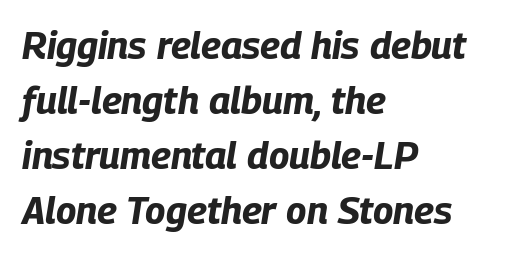
These lines stack with their left ends in a neat column. Horizontal bands of white between lines are of average thickness. You could not count columns in this text — the font is proportionally spaced. These lines carry a lot of weight — the face is fully bold. Honestly, there is no underline to notice here at all. Is the type slanted? Yes — the strokes lean at a clear angle.
